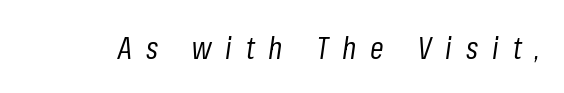
The image shows 31 px regular-weight, condensed type, italic (leaning right); set unusually wide letter spacing (+0.45 em), not underlined; low stroke contrast and a medium x-height.
